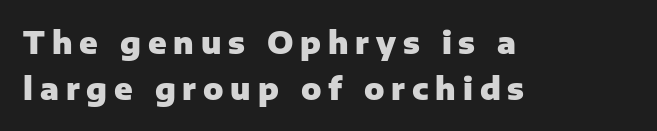
Q: Is the text bold? A: Yes.
Q: Is the text italic (slanted)? A: No, it is upright.
Q: Is the typeface a serif or a sans-serif typeface? A: Sans-serif.
Q: Is the text underlined? A: No.
Q: How is the paragraph aligned? A: Left-aligned.
Q: Is the spacing between letters normal or unusually wide? A: Unusually wide.
Q: Is the spacing between lines tight, normal or loose? A: Normal.
Q: Width (condensed, normal, or wide)? A: Normal.
Q: Stroke contrast? A: Low.
Q: x-height? A: Medium.
Q: Monospaced? A: No.
